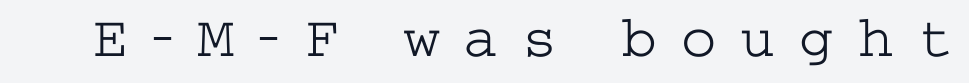
Regarding serifs, this sample has them. No letter is thick-stroked: the sample isn't bold. Is there any slant? The stems are plumb. Descenders hang freely into open space. A typesetter would call this heavily tracked-out type.
